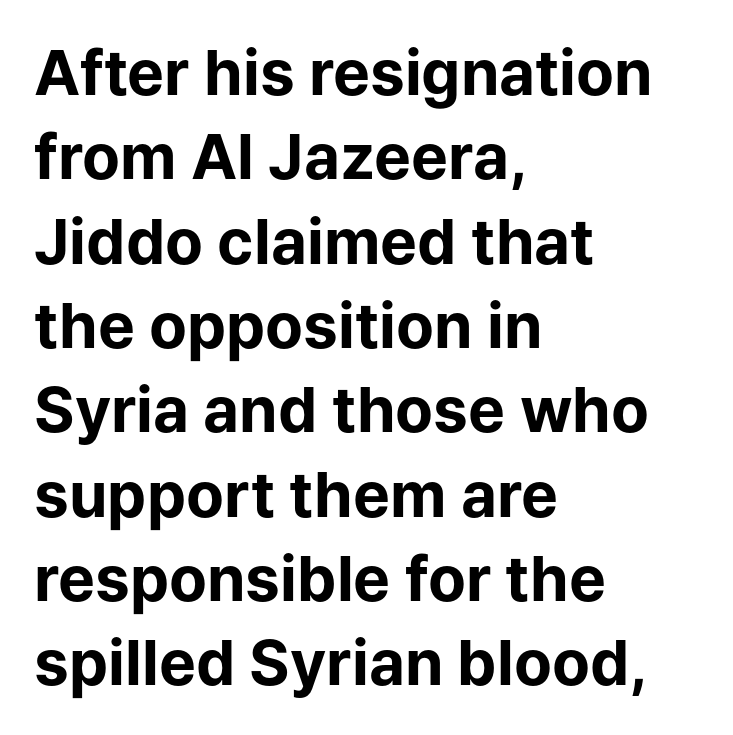
A full-strength bold gives these letters their thick strokes. The horizontal fit of the characters is conventional and even. When letters stand straight like this, we call the style roman or upright. Unmarked baselines from the first word to the last. Here the designer chose a conventional face with non-uniform glyph widths.
